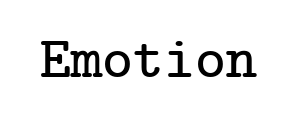
Q: Is the text italic (slanted)? A: No, it is upright.
Q: Is the typeface a serif or a sans-serif typeface? A: Serif.
Q: Is the text underlined? A: No.
Q: Is the spacing between letters normal or unusually wide? A: Normal.
Q: Width (condensed, normal, or wide)? A: Normal.
Q: Stroke contrast? A: Low.
Q: x-height? A: Medium.
